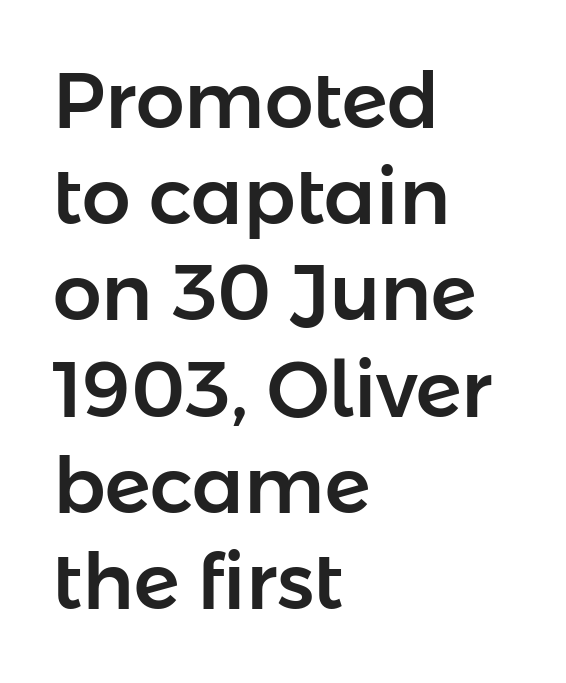
The image shows 77 px sans-serif type, upright; set left-aligned, normal line spacing (1.25x), normal letter spacing, not underlined; low stroke contrast and a medium x-height.
